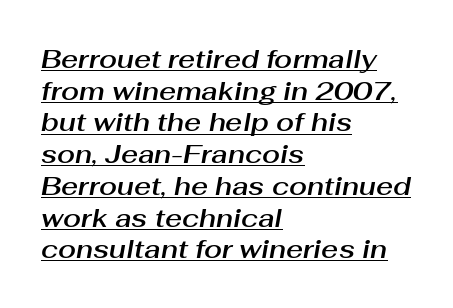
{"italic": "yes", "lean": "right", "slant_degrees": 10, "underline": "yes", "align": "left", "line_spacing_ratio": 1.22, "letter_spacing": "normal", "letter_spacing_em": 0.0, "glyph_px": 26}
